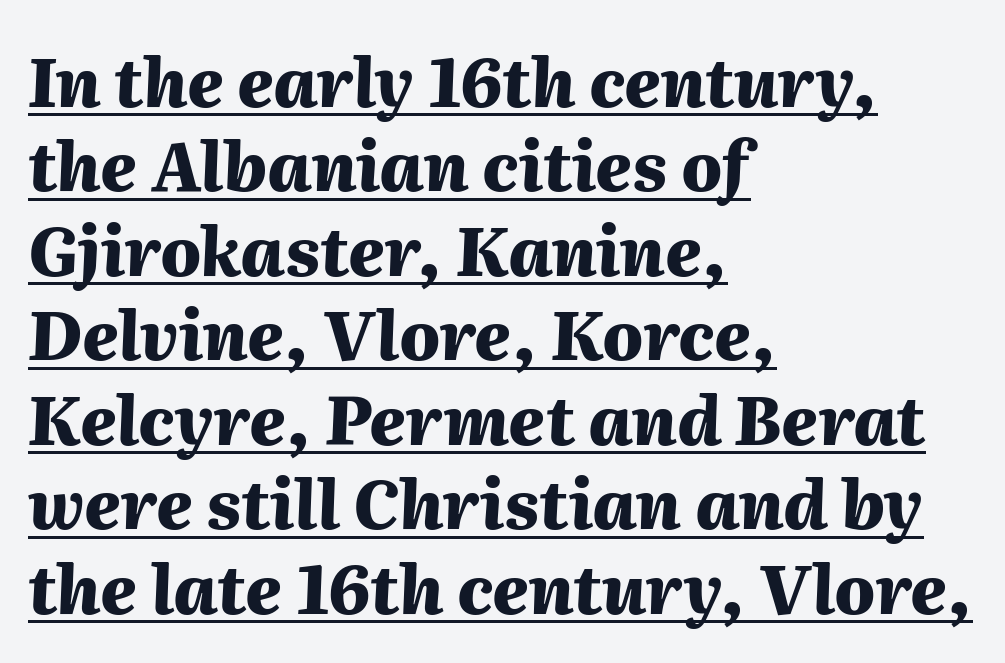
Underlined type. The typography opts for an oblique posture over an upright one. Caption: standard tracking, unaltered. The face used here is proportionally spaced, like ordinary book or web type.
